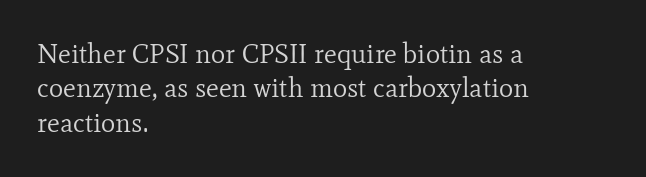
Q: Is the text bold? A: No.
Q: Is the text italic (slanted)? A: No, it is upright.
Q: Is the text underlined? A: No.
Q: How is the paragraph aligned? A: Left-aligned.
Q: Is the spacing between letters normal or unusually wide? A: Normal.
Q: Is the spacing between lines tight, normal or loose? A: Normal.
